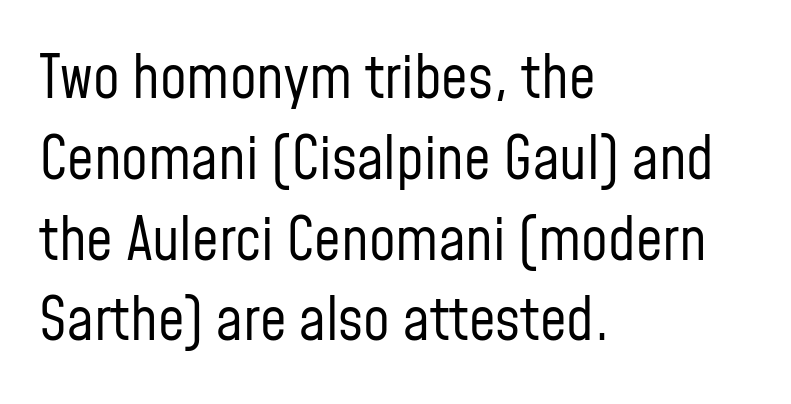
{"serif": "no", "italic": "no", "bold": "no", "weight": "regular", "width": "condensed", "stroke_contrast": "low", "x_height": "medium", "monospaced": "no", "underline": "no", "align": "left", "line_spacing": "normal", "line_spacing_ratio": 1.37, "letter_spacing": "normal", "letter_spacing_em": 0.0, "glyph_px": 59}
